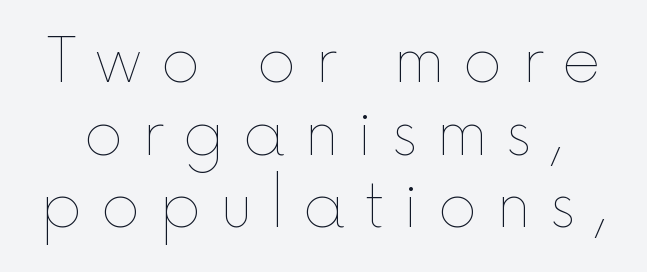
Q: Is the text bold? A: No.
Q: Is the text italic (slanted)? A: No, it is upright.
Q: Is the text underlined? A: No.
Q: Is the spacing between letters normal or unusually wide? A: Unusually wide.
Q: Width (condensed, normal, or wide)? A: Normal.
Q: x-height? A: Medium.
Q: Monospaced? A: No.
